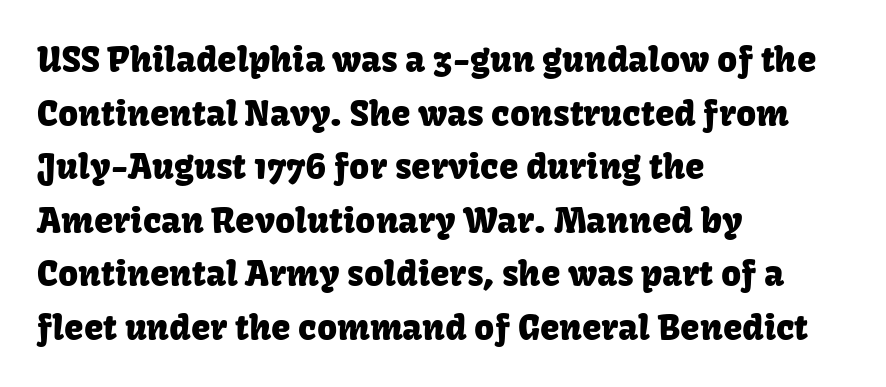
The image shows 35 px sans-serif type, upright; set left-aligned, normal line spacing (1.53x), normal letter spacing, not underlined; low stroke contrast and a medium x-height.
